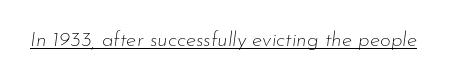
{"italic": "yes", "lean": "right", "slant_degrees": 7, "bold": "no", "underline": "yes", "letter_spacing": "normal", "letter_spacing_em": 0.0, "glyph_px": 21}
